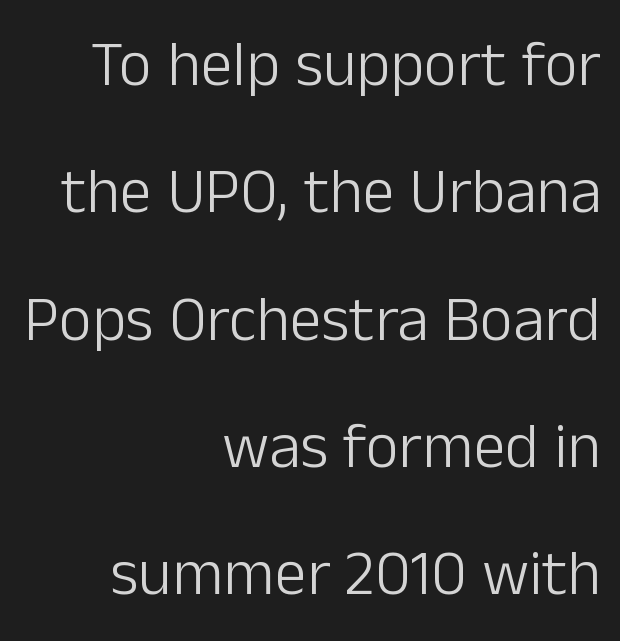
The image shows 64 px light sans-serif type, upright; set right-aligned, loose line spacing (1.99x), normal letter spacing, not underlined; low stroke contrast and a medium x-height.
